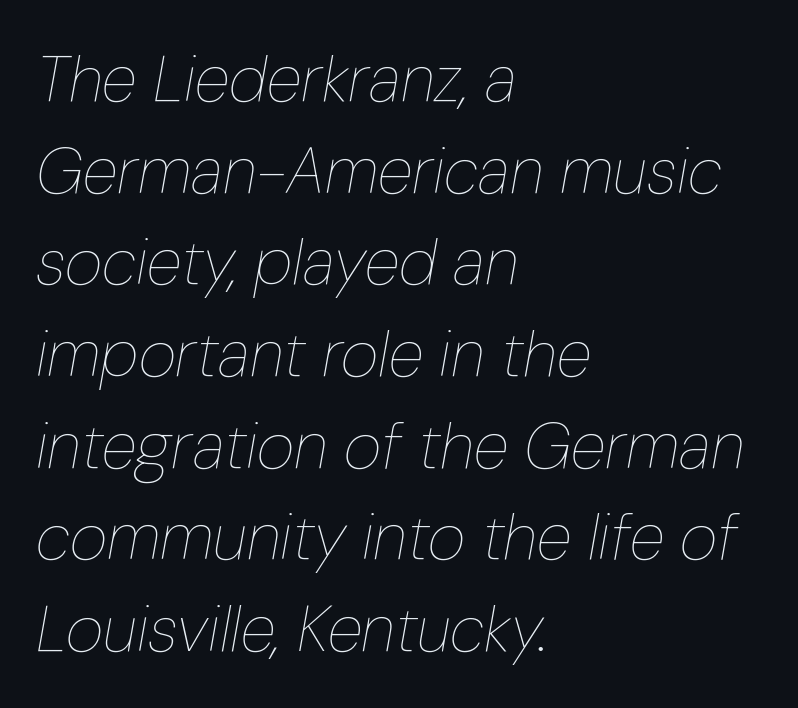
The image shows 65 px thin, condensed type, italic (leaning right); set left-aligned, normal line spacing (1.41x), normal letter spacing, not underlined; low stroke contrast and a medium x-height.
